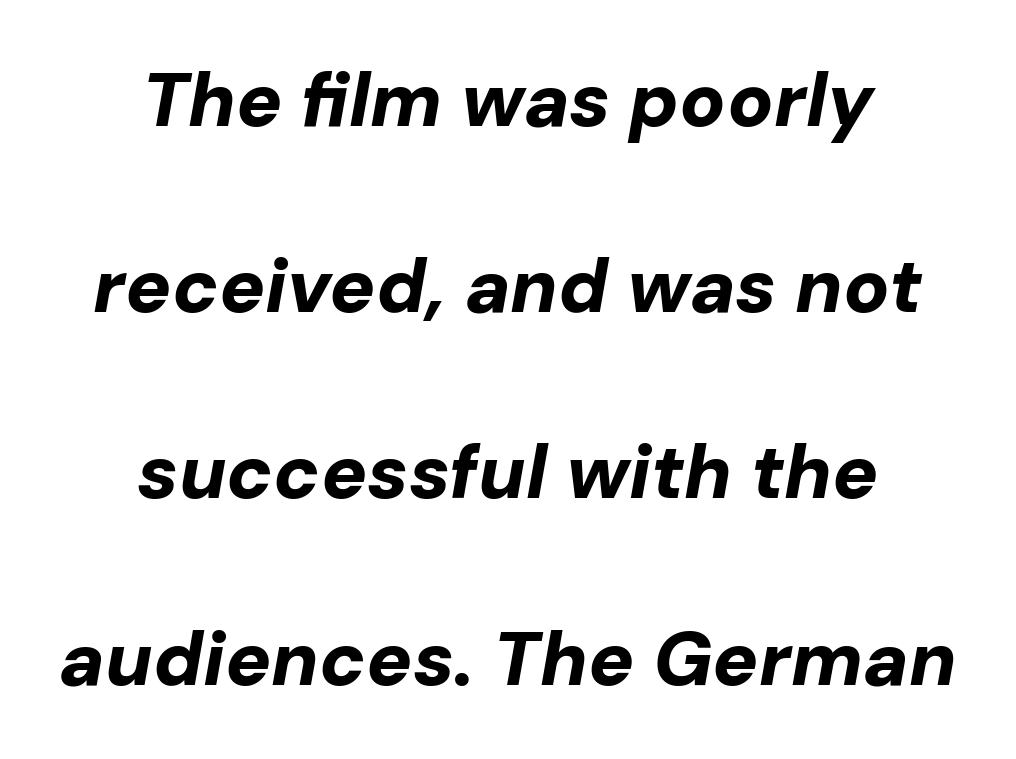
Rule under the text: the space is simply empty. Italic? Definitely — the glyphs are oblique. The passage shown is typed in a proportional face where columns would drift. Inter-character spacing is left at the font's built-in metrics.
